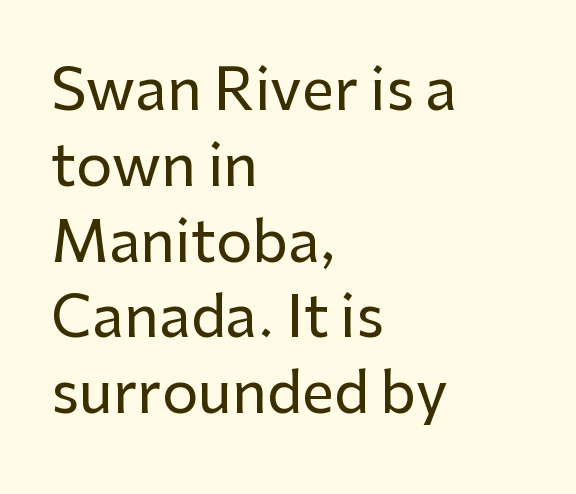
Q: Is the text italic (slanted)? A: No, it is upright.
Q: Is the typeface a serif or a sans-serif typeface? A: Sans-serif.
Q: Is the text underlined? A: No.
Q: How is the paragraph aligned? A: Left-aligned.
Q: Is the spacing between letters normal or unusually wide? A: Normal.
Q: Is the spacing between lines tight, normal or loose? A: Normal.
Q: Width (condensed, normal, or wide)? A: Normal.
Q: Stroke contrast? A: Low.
Q: x-height? A: Medium.
Q: Monospaced? A: No.
